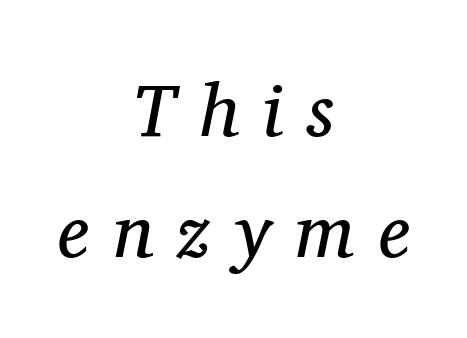
The image shows 74 px regular-weight serif type, italic (leaning right); set centered, normal line spacing (1.64x), unusually wide letter spacing (+0.33 em), not underlined; medium stroke contrast and a medium x-height.
